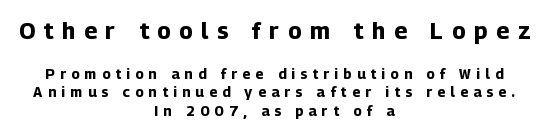
The image shows 23 px bold type, upright; set centered, normal line spacing (1.32x), unusually wide letter spacing (+0.38 em), not underlined; the first (top) block is 1.64x larger.
